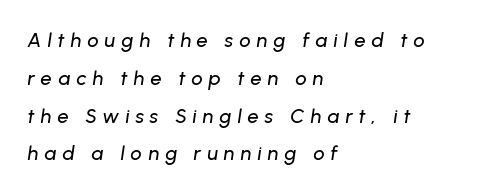
Q: Is the text italic (slanted)? A: Yes, it leans right by about 8 degrees.
Q: Is the text underlined? A: No.
Q: How is the paragraph aligned? A: Left-aligned.
Q: Is the spacing between letters normal or unusually wide? A: Unusually wide.
